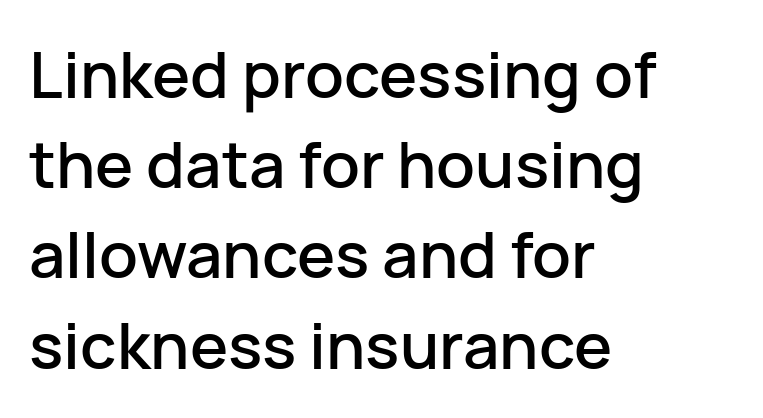
If you drew a ruler down the left edge, every line would touch it. This sample has the flowing, uneven cadence of proportional lettering. The line texture is even and compact thanks to regular tracking. No italicization has been applied; the sample stays upright. The space beneath each line is pristine and unruled.
